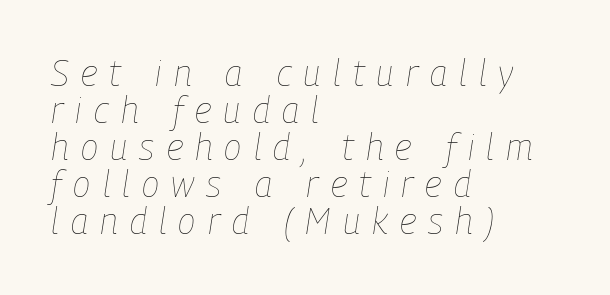
{"italic": "yes", "lean": "right", "slant_degrees": 9, "bold": "no", "weight": "thin", "width": "condensed", "stroke_contrast": "low", "x_height": "medium", "monospaced": "no", "underline": "no", "align": "left", "line_spacing": "tight", "line_spacing_ratio": 1.03, "letter_spacing": "wide", "letter_spacing_em": 0.34, "glyph_px": 36}
